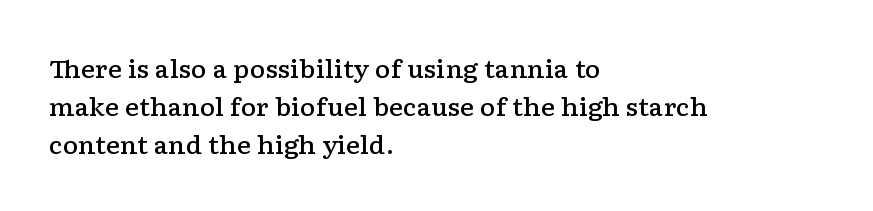
{"italic": "no", "bold": "semi", "underline": "no", "align": "left", "line_spacing": "normal", "line_spacing_ratio": 1.58, "letter_spacing": "normal", "letter_spacing_em": 0.0, "glyph_px": 24}
